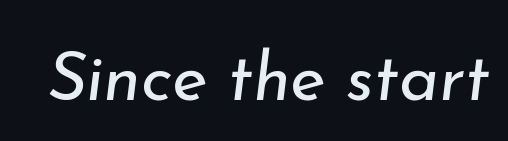
The image shows 68 px regular-weight type, italic (leaning right); set normal letter spacing, not underlined; low stroke contrast and a small x-height.
